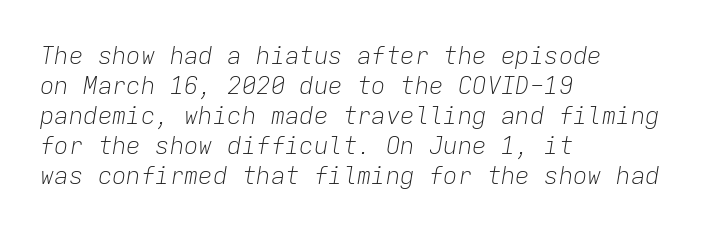
The image shows 24 px text type, italic (leaning right); set left-aligned, normal line spacing (1.25x), normal letter spacing, not underlined.
